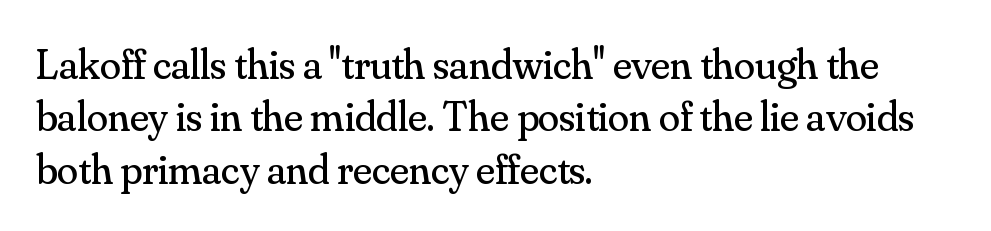
{"serif": "yes", "italic": "no", "bold": "no", "weight": "regular", "width": "normal", "stroke_contrast": "medium", "x_height": "small", "monospaced": "no", "underline": "no", "align": "left", "line_spacing_ratio": 1.22, "letter_spacing": "normal", "letter_spacing_em": 0.0, "glyph_px": 43}
